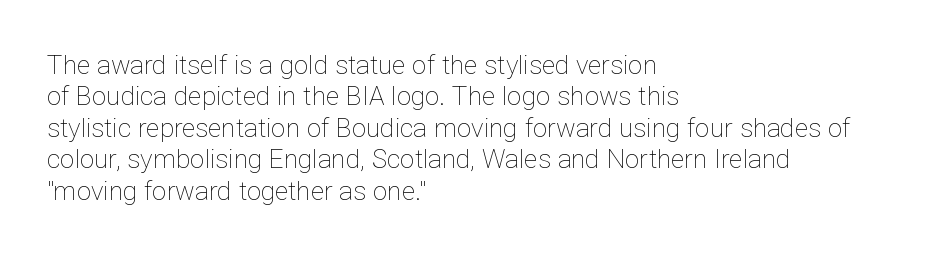
The image shows 26 px text type, upright; set left-aligned, line spacing 1.21x, normal letter spacing, not underlined.
